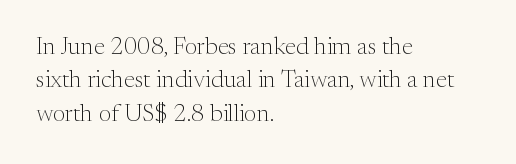
The image shows 24 px text type, upright; set left-aligned, normal line spacing (1.39x), normal letter spacing, not underlined.
